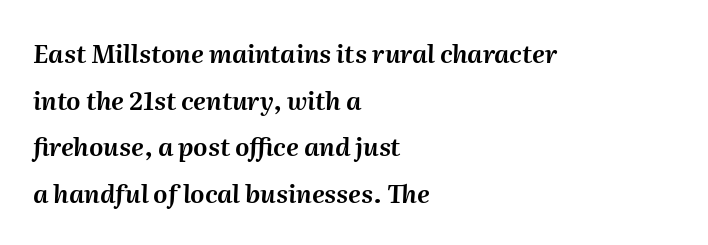
When letters slant like this, we call the style italic. Layout note: lines flush left. Underlining? Definitely not there. The tracking reads as untouched default to a designer's eye.
